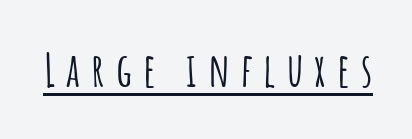
Like a heading marked for emphasis, these lines bear an underscore. The font's upright variant was chosen for this text. The typeface chosen for these lines omits serifs. This rendering widens character spacing well past its baseline value. These lines are rendered in a variable-pitch font.
